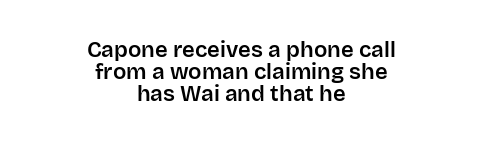
Ascenders rise straight up at ninety degrees. Which margin do the lines hug? Neither — every line sits in the middle. Here the glyphs are tracked normally, forming tight word shapes. The glyphs are unaccompanied by any horizontal stroke below them. Interline gaps are noticeably narrow in this sample.
